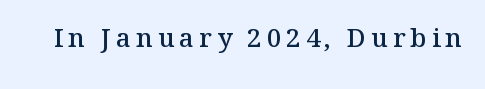
Q: Is the text bold? A: Semi-bold.
Q: Is the text italic (slanted)? A: No, it is upright.
Q: Is the text underlined? A: No.
